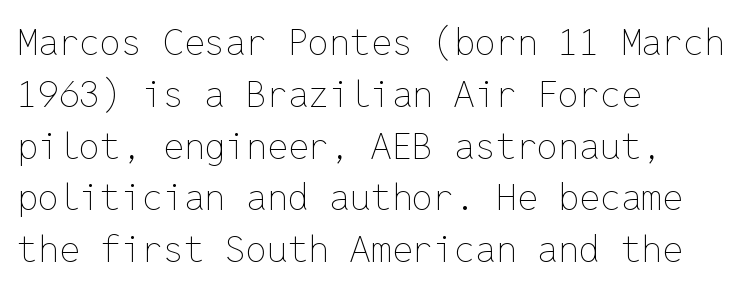
{"italic": "no", "bold": "no", "weight": "thin", "width": "normal", "stroke_contrast": "low", "x_height": "medium", "monospaced": "yes", "underline": "no", "align": "left", "line_spacing": "normal", "line_spacing_ratio": 1.4, "letter_spacing": "normal", "letter_spacing_em": 0.0, "glyph_px": 37}
